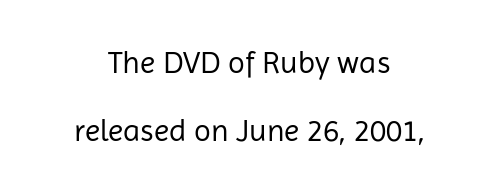
Q: Is the text bold? A: No.
Q: Is the text italic (slanted)? A: No, it is upright.
Q: Is the typeface a serif or a sans-serif typeface? A: Sans-serif.
Q: Is the text underlined? A: No.
Q: How is the paragraph aligned? A: Centered.
Q: Is the spacing between letters normal or unusually wide? A: Normal.
Q: Is the spacing between lines tight, normal or loose? A: Loose.
Q: Width (condensed, normal, or wide)? A: Normal.
Q: Stroke contrast? A: Low.
Q: x-height? A: Medium.
Q: Monospaced? A: No.
